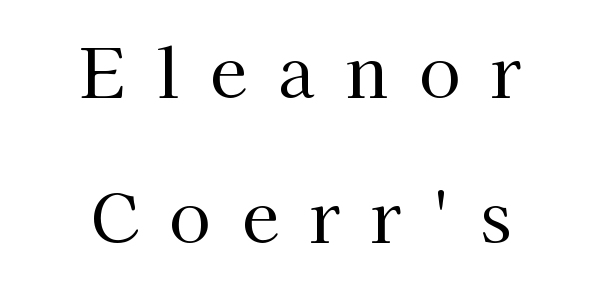
The image shows 68 px regular-weight serif type, upright; set centered, loose line spacing (2.13x), unusually wide letter spacing (+0.45 em), not underlined; high stroke contrast and a medium x-height.
